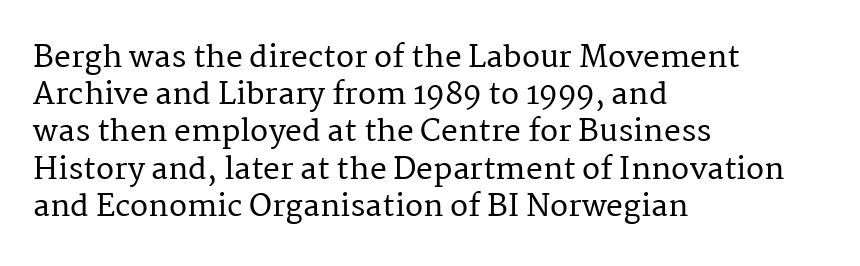
Q: Is the text italic (slanted)? A: No, it is upright.
Q: Is the typeface a serif or a sans-serif typeface? A: Serif.
Q: Is the text underlined? A: No.
Q: How is the paragraph aligned? A: Left-aligned.
Q: Is the spacing between letters normal or unusually wide? A: Normal.
Q: Width (condensed, normal, or wide)? A: Normal.
Q: Stroke contrast? A: Medium.
Q: x-height? A: Medium.
Q: Monospaced? A: No.
